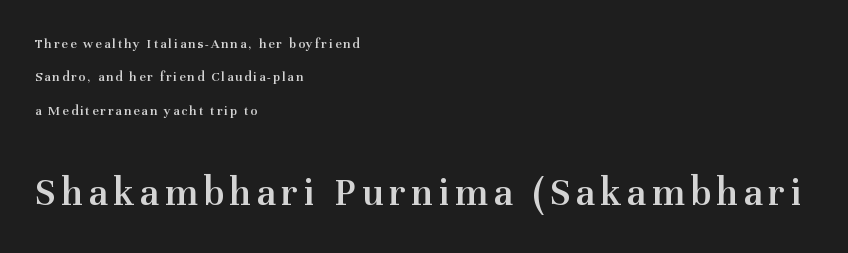
Nobody drew a line under any word here. Bigger letters appear in the bottom chunk; the top chunk is reduced. Proportional: the letters do not fall into vertical columns. Line spacing here is loose. The lines in this sample share a left origin and differ only in where they stop.
